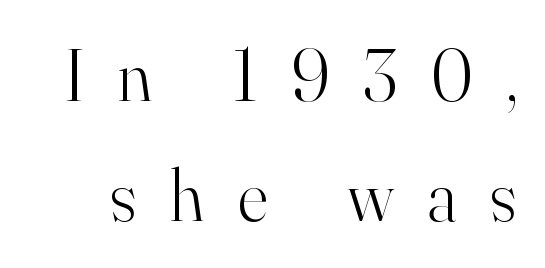
The image shows 74 px light serif type, upright; set normal line spacing (1.62x), unusually wide letter spacing (+0.45 em), not underlined; high stroke contrast and a small x-height.
